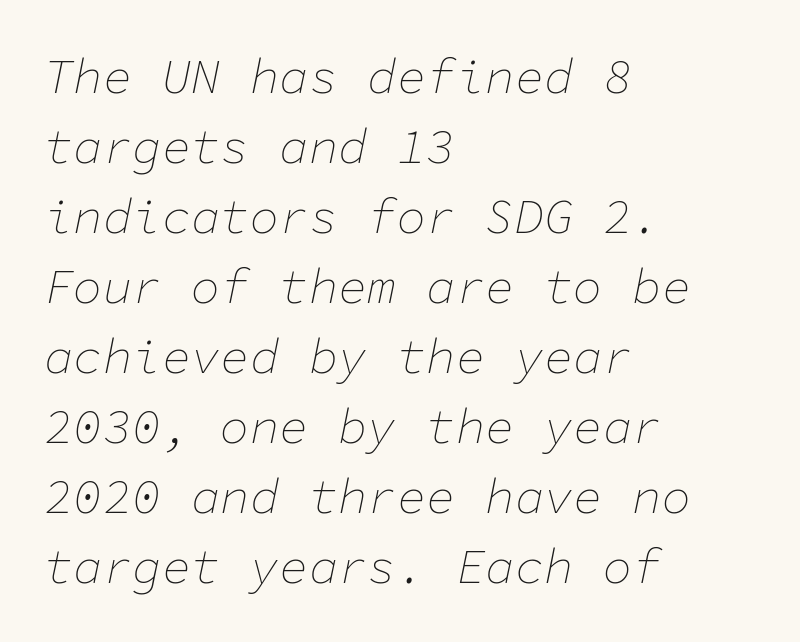
{"italic": "yes", "lean": "right", "slant_degrees": 11, "bold": "no", "weight": "thin", "width": "normal", "stroke_contrast": "low", "x_height": "medium", "monospaced": "yes", "underline": "no", "align": "left", "line_spacing": "normal", "line_spacing_ratio": 1.43, "letter_spacing": "normal", "letter_spacing_em": 0.0, "glyph_px": 49}
